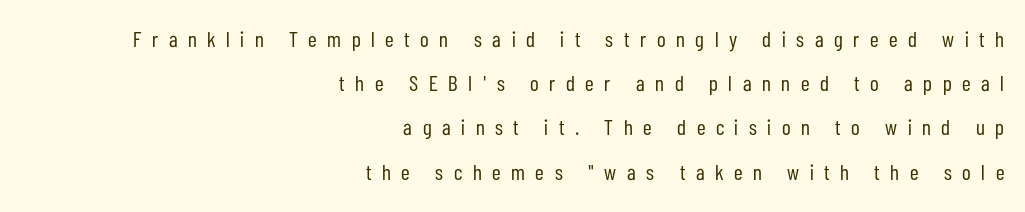
No word sits above an underline. The line-height multiplier appears high, well above default. Counters stay open thanks to moderate or lighter strokes. Ordinary non-slanted type is in use.
